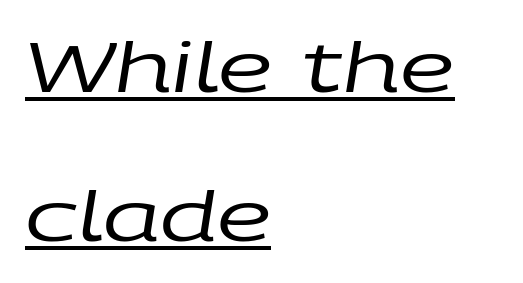
Q: Is the text bold? A: No.
Q: Is the text italic (slanted)? A: Yes, it leans right by about 9 degrees.
Q: Is the text underlined? A: Yes.
Q: How is the paragraph aligned? A: Left-aligned.
Q: Is the spacing between letters normal or unusually wide? A: Normal.
Q: Is the spacing between lines tight, normal or loose? A: Loose.
Q: Width (condensed, normal, or wide)? A: Wide.
Q: Stroke contrast? A: Low.
Q: x-height? A: Large.
Q: Monospaced? A: No.
